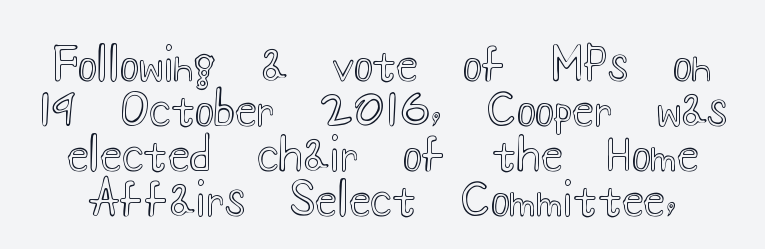
{"italic": "no", "width": "wide", "x_height": "small", "monospaced": "no", "underline": "no", "line_spacing": "tight", "line_spacing_ratio": 1.0, "letter_spacing": "normal", "letter_spacing_em": 0.0, "glyph_px": 45}
